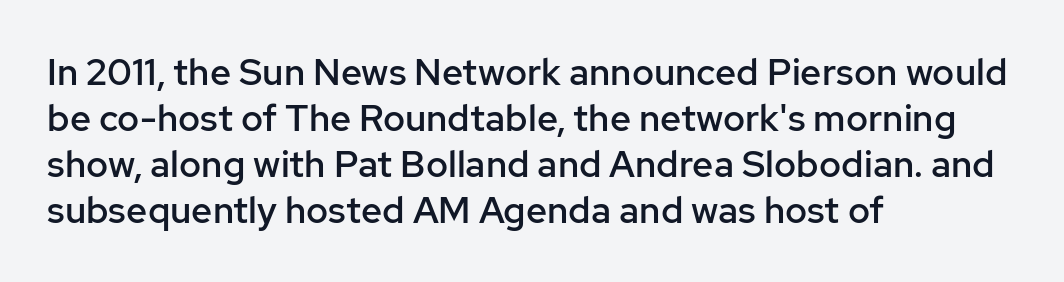
The image shows 37 px semibold sans-serif type, upright; set left-aligned, line spacing 1.24x, normal letter spacing, not underlined; low stroke contrast and a medium x-height.
